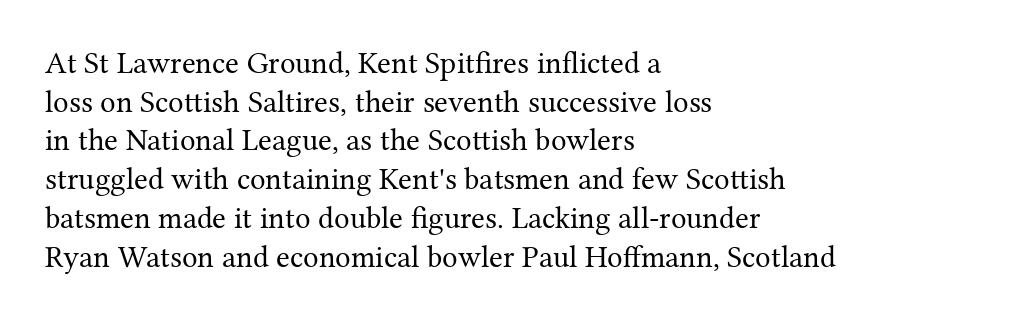
Q: Is the text bold? A: No.
Q: Is the text italic (slanted)? A: No, it is upright.
Q: Is the typeface a serif or a sans-serif typeface? A: Serif.
Q: Is the text underlined? A: No.
Q: How is the paragraph aligned? A: Left-aligned.
Q: Is the spacing between letters normal or unusually wide? A: Normal.
Q: Is the spacing between lines tight, normal or loose? A: Normal.
Q: Width (condensed, normal, or wide)? A: Normal.
Q: Stroke contrast? A: Medium.
Q: x-height? A: Medium.
Q: Monospaced? A: No.
